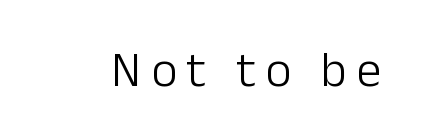
Q: Is the text bold? A: No.
Q: Is the text italic (slanted)? A: No, it is upright.
Q: Is the typeface a serif or a sans-serif typeface? A: Sans-serif.
Q: Is the text underlined? A: No.
Q: Width (condensed, normal, or wide)? A: Normal.
Q: Stroke contrast? A: Low.
Q: x-height? A: Medium.
Q: Monospaced? A: No.
